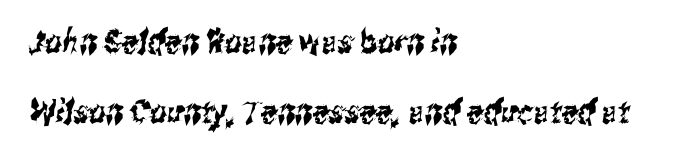
{"serif": "no", "width": "condensed", "stroke_contrast": "medium", "x_height": "medium", "monospaced": "no", "underline": "no", "align": "left", "line_spacing": "loose", "line_spacing_ratio": 2.13, "letter_spacing": "normal", "letter_spacing_em": 0.0, "glyph_px": 33}
